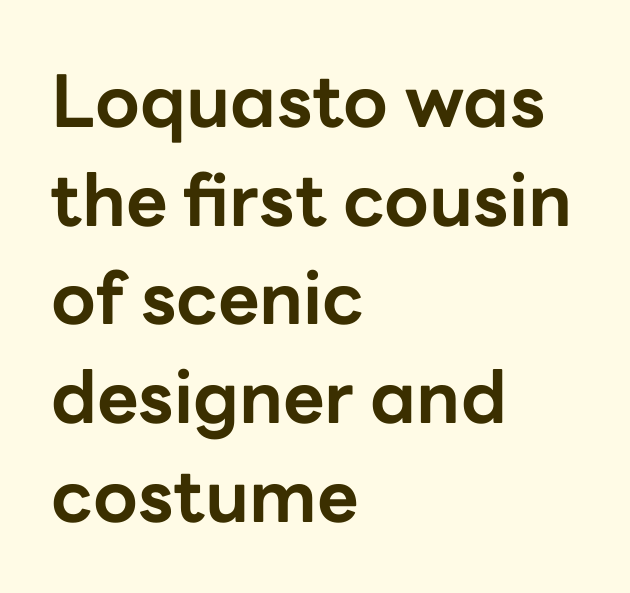
Q: Is the text bold? A: Yes.
Q: Is the text italic (slanted)? A: No, it is upright.
Q: Is the typeface a serif or a sans-serif typeface? A: Sans-serif.
Q: Is the text underlined? A: No.
Q: How is the paragraph aligned? A: Left-aligned.
Q: Is the spacing between letters normal or unusually wide? A: Normal.
Q: Is the spacing between lines tight, normal or loose? A: Normal.
Q: Width (condensed, normal, or wide)? A: Normal.
Q: Stroke contrast? A: Low.
Q: x-height? A: Medium.
Q: Monospaced? A: No.
